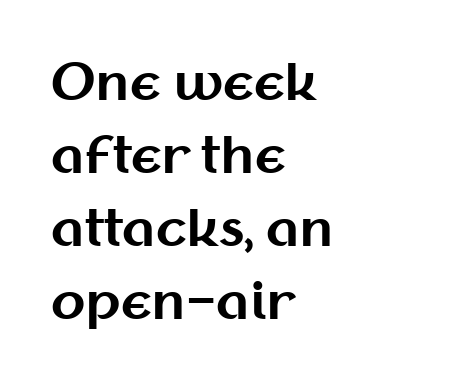
The image shows 50 px bold sans-serif type, upright; set left-aligned, normal line spacing (1.46x), normal letter spacing, not underlined; medium stroke contrast and a medium x-height.
